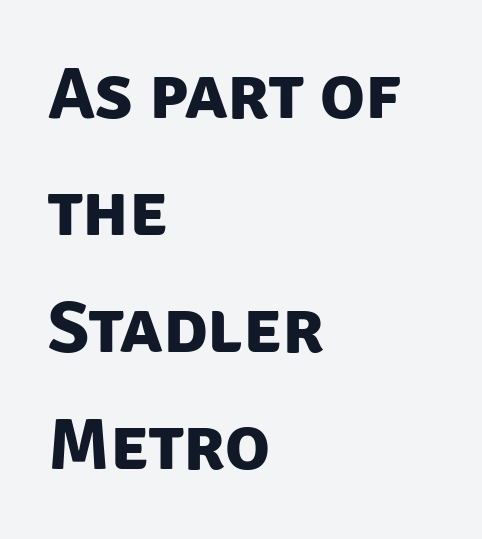
{"serif": "no", "bold": "yes", "weight": "bold", "width": "normal", "stroke_contrast": "low", "x_height": "large", "monospaced": "no", "underline": "no", "align": "left", "line_spacing": "normal", "line_spacing_ratio": 1.58, "letter_spacing": "normal", "letter_spacing_em": 0.0, "glyph_px": 74}
